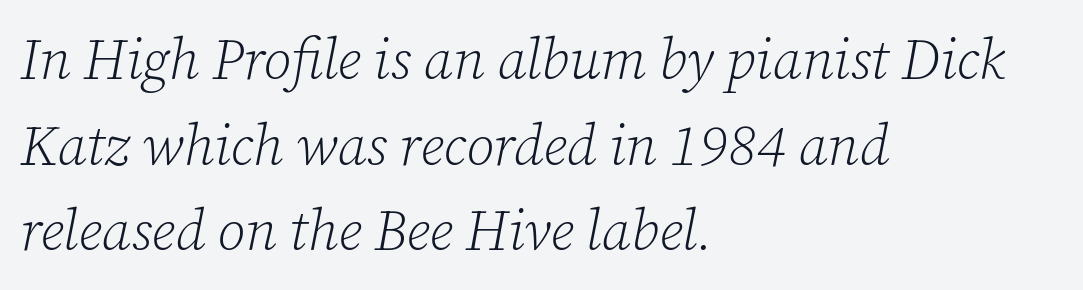
{"serif": "yes", "italic": "yes", "lean": "right", "slant_degrees": 12, "bold": "no", "weight": "light", "width": "normal", "stroke_contrast": "low", "x_height": "medium", "monospaced": "no", "underline": "no", "align": "left", "line_spacing": "normal", "line_spacing_ratio": 1.53, "letter_spacing": "normal", "letter_spacing_em": 0.0, "glyph_px": 56}
